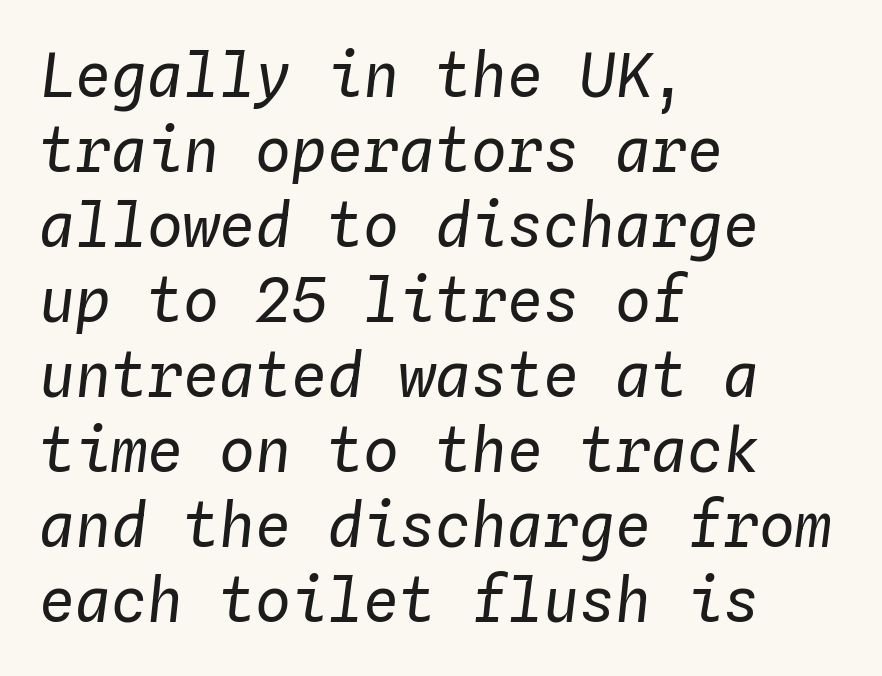
The image shows 60 px regular-weight type, italic (leaning right), monospaced; set left-aligned, normal line spacing (1.25x), normal letter spacing, not underlined; low stroke contrast and a medium x-height.
